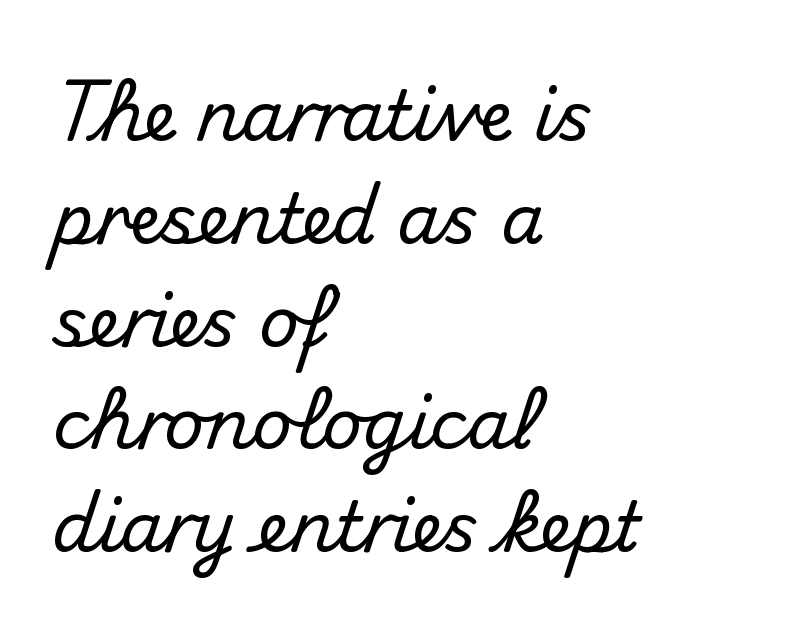
{"serif": "no", "width": "normal", "stroke_contrast": "medium", "x_height": "small", "monospaced": "no", "underline": "no", "align": "left", "line_spacing": "normal", "line_spacing_ratio": 1.49, "letter_spacing": "normal", "letter_spacing_em": 0.0, "glyph_px": 69}
